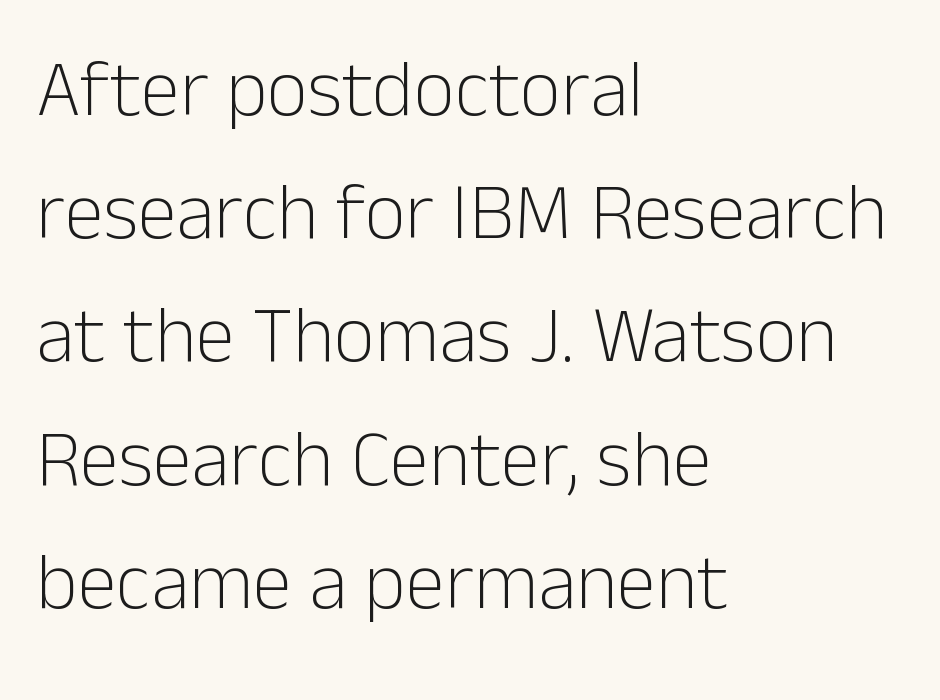
The image shows 80 px light sans-serif type, upright; set left-aligned, normal line spacing (1.54x), normal letter spacing, not underlined; low stroke contrast and a medium x-height.
